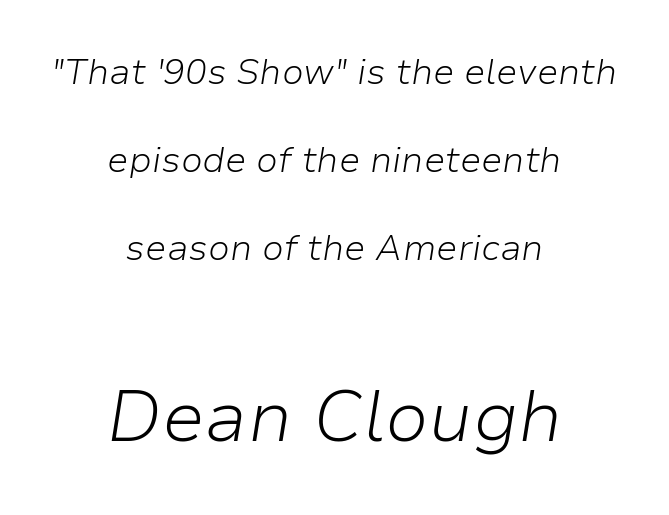
The image shows 72 px light type, italic (leaning right); set centered, loose line spacing (2.44x), normal letter spacing, not underlined; the second (bottom) block is 2.0x larger; low stroke contrast and a medium x-height.
